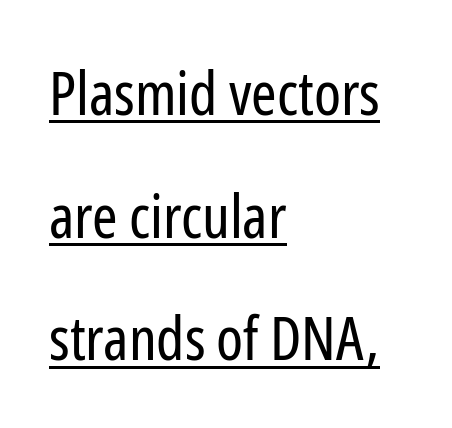
The image shows 61 px regular-weight, condensed sans-serif type, upright; set left-aligned, loose line spacing (2.01x), normal letter spacing, underlined; low stroke contrast and a medium x-height.
